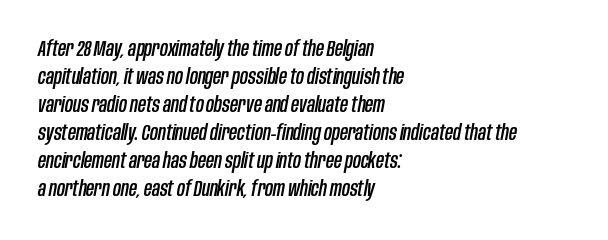
Q: Is the text italic (slanted)? A: Yes, it leans right by about 10 degrees.
Q: Is the text underlined? A: No.
Q: How is the paragraph aligned? A: Left-aligned.
Q: Is the spacing between letters normal or unusually wide? A: Normal.
Q: Is the spacing between lines tight, normal or loose? A: Normal.
